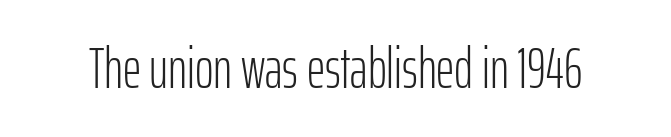
The image shows 57 px light, condensed sans-serif type, upright; set normal letter spacing, not underlined; low stroke contrast and a medium x-height.
